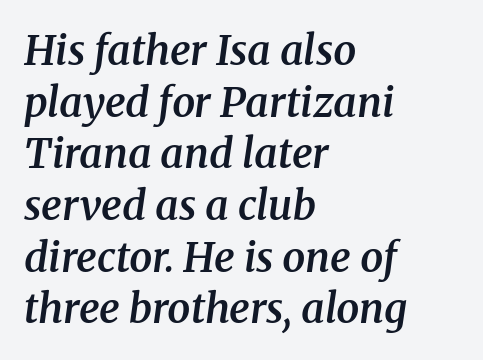
What stands out about the letter spacing? Nothing — it is the standard amount. These lines stack with their left ends in a neat column. Posture: slanted. Examine the stroke ends and you'll spot serifs.
